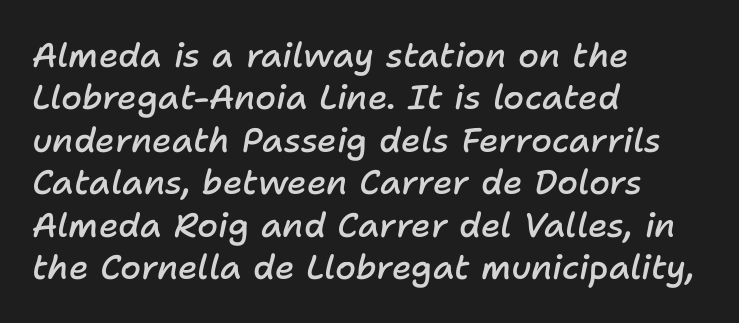
The image shows 34 px semibold type, italic (leaning right); set left-aligned, normal line spacing (1.25x), normal letter spacing, not underlined; low stroke contrast and a medium x-height.
